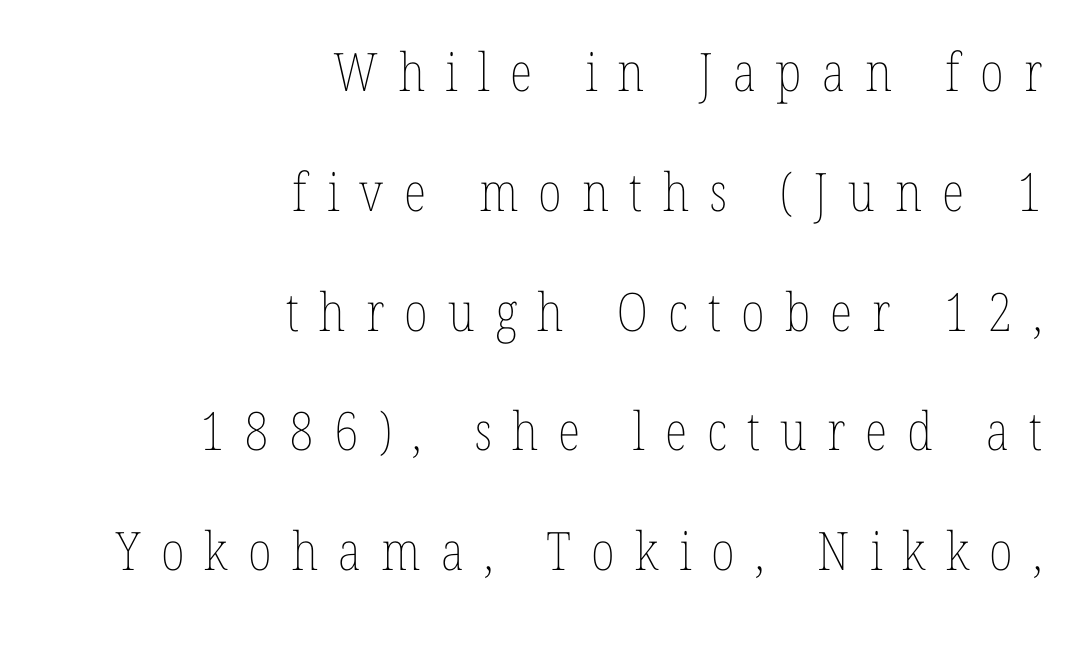
{"italic": "no", "bold": "no", "weight": "thin", "width": "condensed", "stroke_contrast": "low", "x_height": "medium", "monospaced": "no", "underline": "no", "align": "right", "line_spacing": "loose", "line_spacing_ratio": 2.26, "letter_spacing": "wide", "letter_spacing_em": 0.38, "glyph_px": 53}
